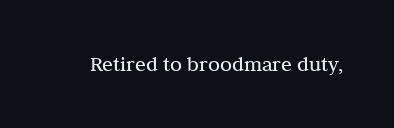
The space directly below the letters is spotless. Quick note: not italic, upright. The line texture is even and compact thanks to regular tracking. These glyphs show unthickened strokes, regular width or finer.
